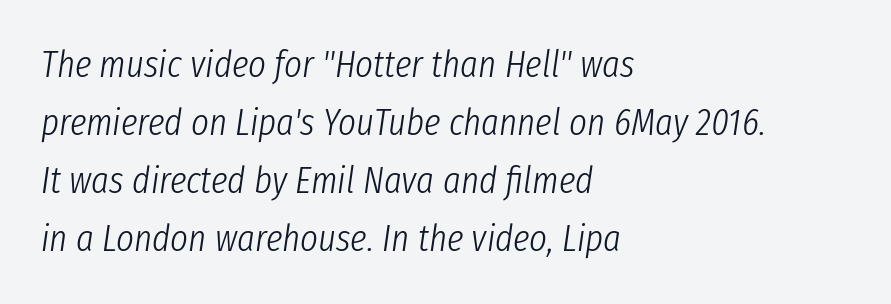
The image shows 38 px light, condensed type, italic (leaning right); set left-aligned, normal line spacing (1.53x), normal letter spacing, not underlined; low stroke contrast and a medium x-height.
